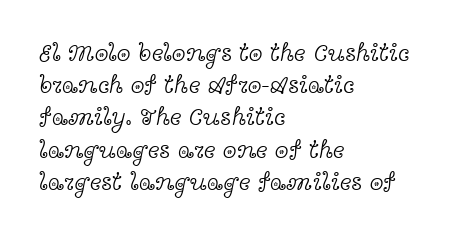
The image shows 25 px text type, upright; set left-aligned, normal line spacing (1.29x), normal letter spacing, not underlined.
